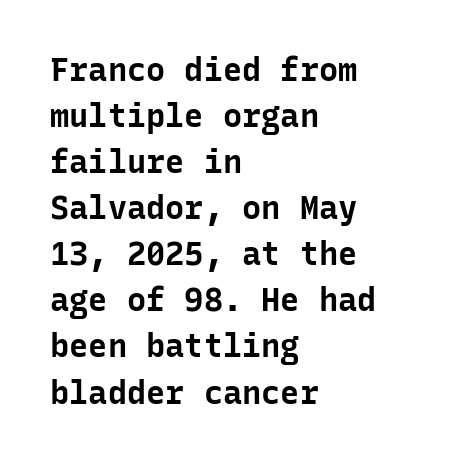
The image shows 32 px bold sans-serif type, upright, monospaced; set left-aligned, normal line spacing (1.44x), normal letter spacing, not underlined; low stroke contrast and a medium x-height.
